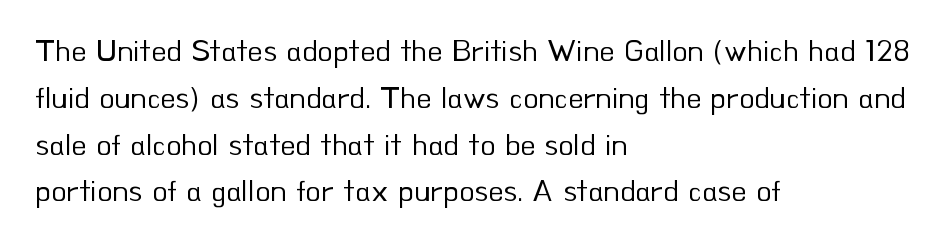
{"serif": "no", "italic": "no", "bold": "no", "weight": "regular", "width": "normal", "stroke_contrast": "low", "x_height": "small", "monospaced": "no", "underline": "no", "align": "left", "line_spacing": "normal", "line_spacing_ratio": 1.51, "letter_spacing": "normal", "letter_spacing_em": 0.0, "glyph_px": 31}
